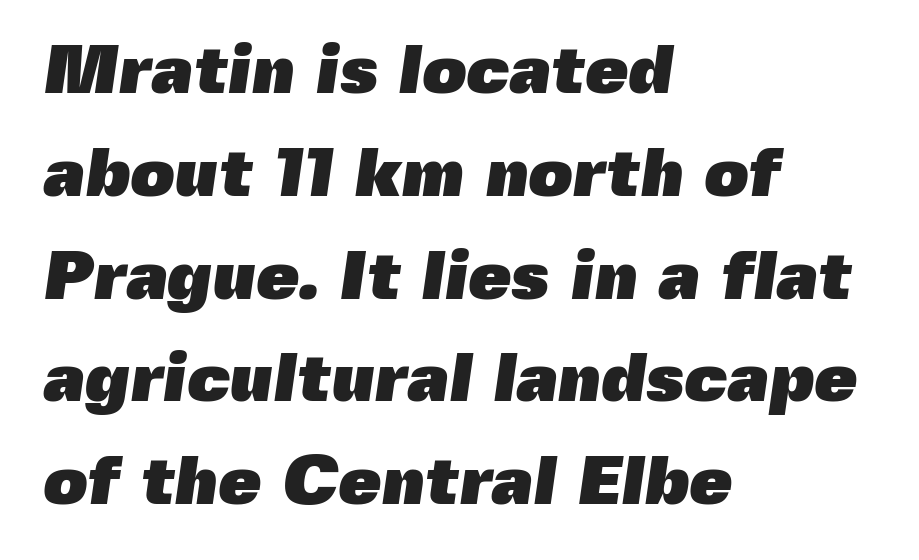
The image shows 69 px heavy sans-serif type; set left-aligned, normal line spacing (1.49x), normal letter spacing, not underlined; a medium x-height.
